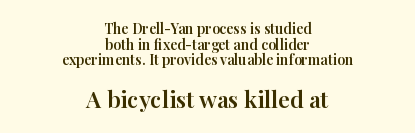
{"italic": "no", "underline": "no", "align": "center", "line_spacing": "tight", "line_spacing_ratio": 1.11, "letter_spacing": "normal", "letter_spacing_em": 0.0, "larger_block": "second", "size_ratio": 1.64, "glyph_px": 23}
